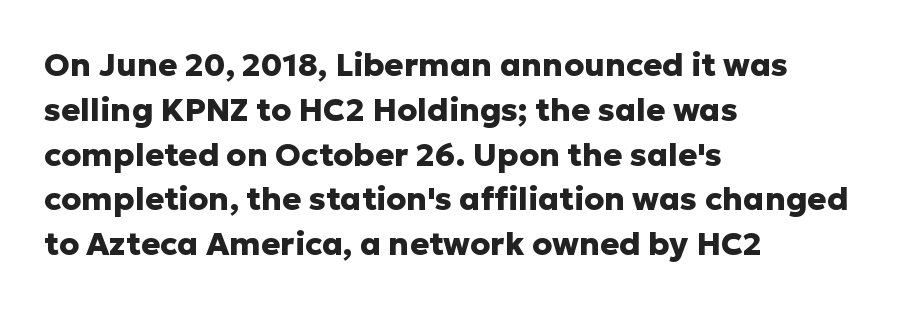
{"serif": "no", "italic": "no", "bold": "yes", "weight": "heavy", "width": "normal", "stroke_contrast": "low", "x_height": "medium", "monospaced": "no", "underline": "no", "align": "left", "line_spacing": "normal", "line_spacing_ratio": 1.4, "letter_spacing": "normal", "letter_spacing_em": 0.0, "glyph_px": 32}
